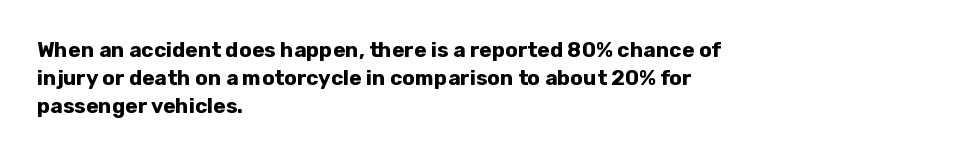
{"italic": "no", "bold": "yes", "underline": "no", "align": "left", "line_spacing": "normal", "line_spacing_ratio": 1.34, "letter_spacing": "normal", "letter_spacing_em": 0.0, "glyph_px": 21}
